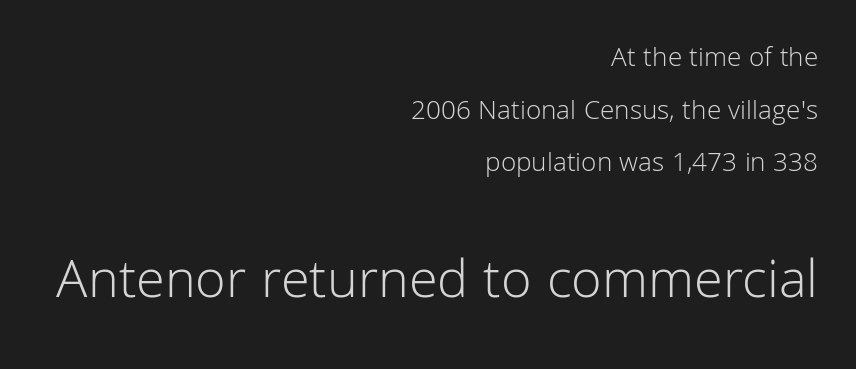
{"serif": "no", "italic": "no", "bold": "no", "weight": "light", "width": "normal", "stroke_contrast": "low", "x_height": "medium", "monospaced": "no", "underline": "no", "align": "right", "line_spacing_ratio": 1.88, "letter_spacing": "normal", "letter_spacing_em": 0.0, "larger_block": "second", "size_ratio": 2.0, "glyph_px": 56}
